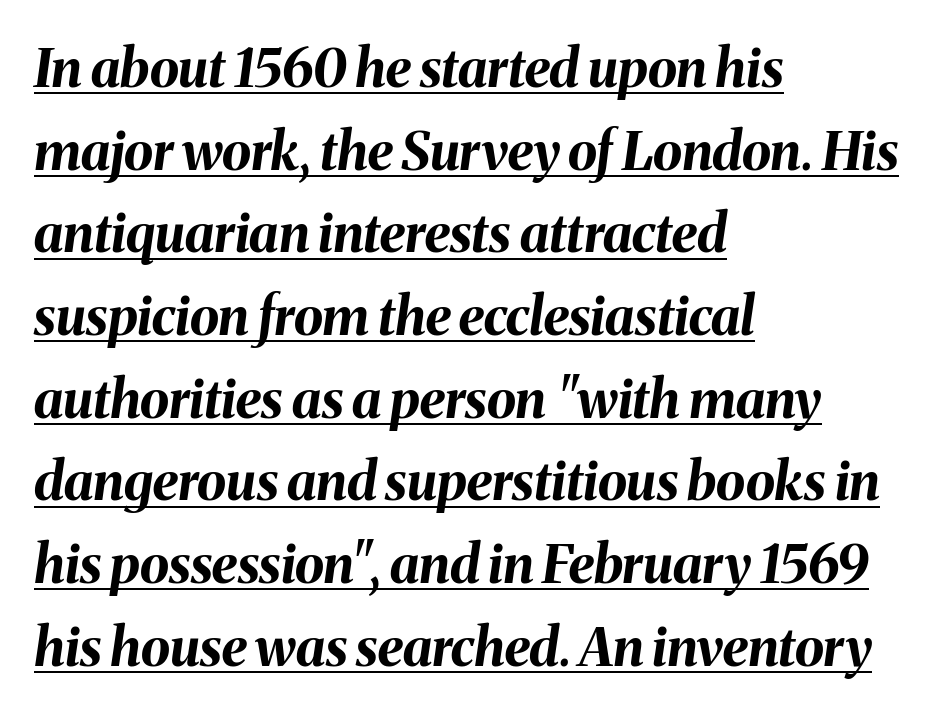
This rendering leaves character spacing at its baseline value. The letters are slanted; this is an italic face. Casual observation: everything's shoved over to the left. Here the designer chose a conventional face with non-uniform glyph widths.
